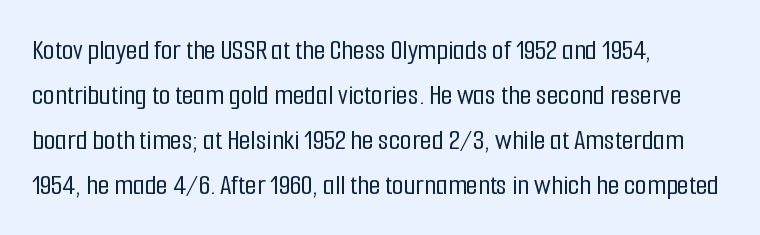
{"serif": "no", "italic": "no", "width": "condensed", "stroke_contrast": "low", "x_height": "medium", "monospaced": "no", "underline": "no", "align": "left", "line_spacing": "normal", "line_spacing_ratio": 1.5, "letter_spacing": "normal", "letter_spacing_em": 0.0, "glyph_px": 30}
